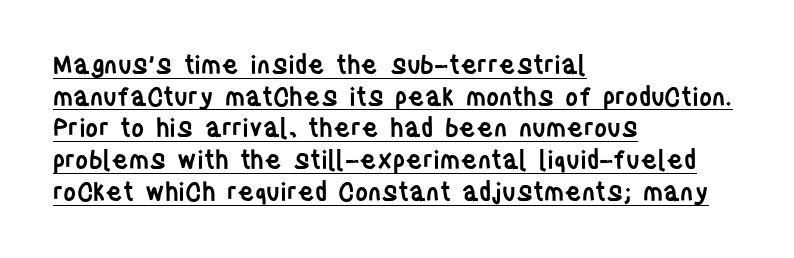
The image shows 25 px text type, upright; set left-aligned, normal line spacing (1.27x), normal letter spacing, underlined.
